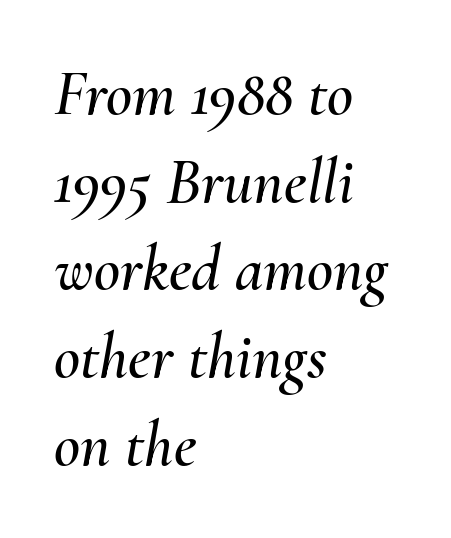
Spacing between characters is what you'd get straight out of the box. Leading: standard. The rendering uses natural spacing where letterforms have individual widths. These lines were composed using italics. This rendering features lettering with no underline. The text block is weighted toward the left margin, trailing off unevenly rightward.
